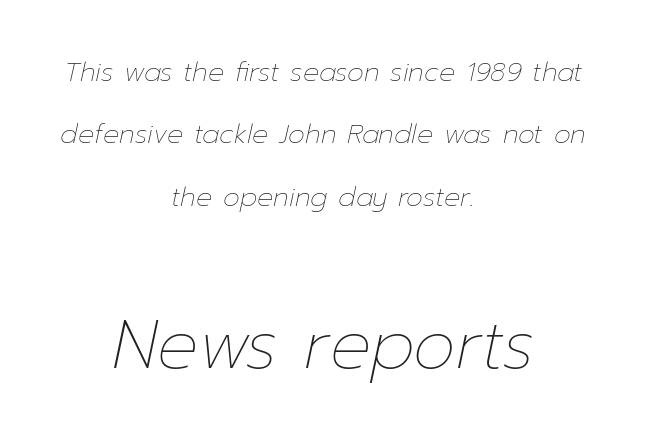
Q: Is the text bold? A: No.
Q: Is the text italic (slanted)? A: Yes, it leans right by about 12 degrees.
Q: Is the text underlined? A: No.
Q: How is the paragraph aligned? A: Centered.
Q: Is the spacing between letters normal or unusually wide? A: Normal.
Q: Is the spacing between lines tight, normal or loose? A: Loose.
Q: Which block of text is set in a larger size, the first (top) or the second (bottom)? A: The second (bottom) one.
Q: Width (condensed, normal, or wide)? A: Normal.
Q: Stroke contrast? A: Low.
Q: x-height? A: Medium.
Q: Monospaced? A: No.
